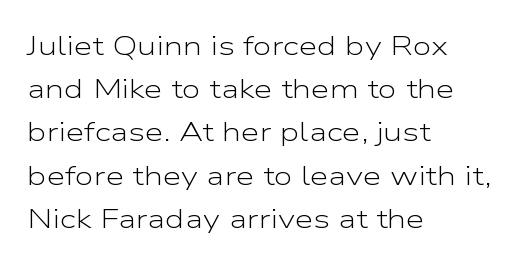
{"italic": "no", "bold": "no", "underline": "no", "align": "left", "line_spacing": "normal", "line_spacing_ratio": 1.6, "letter_spacing": "normal", "letter_spacing_em": 0.0, "glyph_px": 27}
